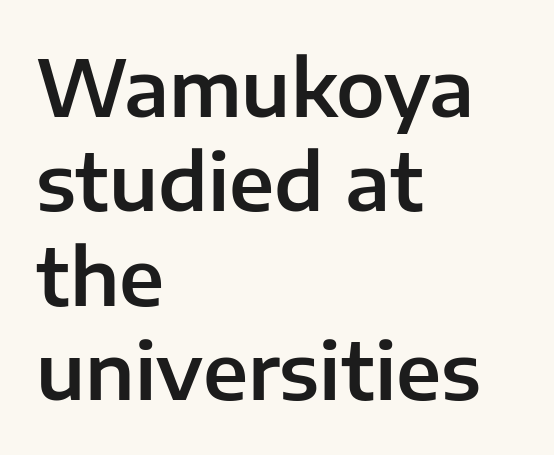
Q: Is the text italic (slanted)? A: No, it is upright.
Q: Is the typeface a serif or a sans-serif typeface? A: Sans-serif.
Q: Is the text underlined? A: No.
Q: How is the paragraph aligned? A: Left-aligned.
Q: Is the spacing between letters normal or unusually wide? A: Normal.
Q: Width (condensed, normal, or wide)? A: Normal.
Q: Stroke contrast? A: Low.
Q: x-height? A: Medium.
Q: Monospaced? A: No.
